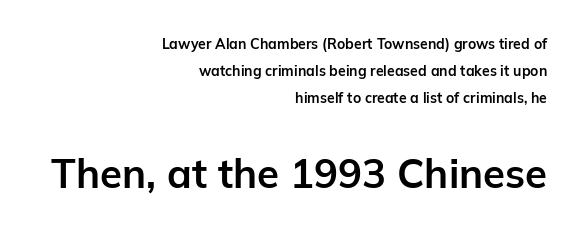
Q: Is the text bold? A: Yes.
Q: Is the text italic (slanted)? A: No, it is upright.
Q: Is the typeface a serif or a sans-serif typeface? A: Sans-serif.
Q: Is the text underlined? A: No.
Q: How is the paragraph aligned? A: Right-aligned.
Q: Is the spacing between letters normal or unusually wide? A: Normal.
Q: Is the spacing between lines tight, normal or loose? A: Loose.
Q: Which block of text is set in a larger size, the first (top) or the second (bottom)? A: The second (bottom) one.
Q: Width (condensed, normal, or wide)? A: Normal.
Q: Stroke contrast? A: Low.
Q: x-height? A: Medium.
Q: Monospaced? A: No.
